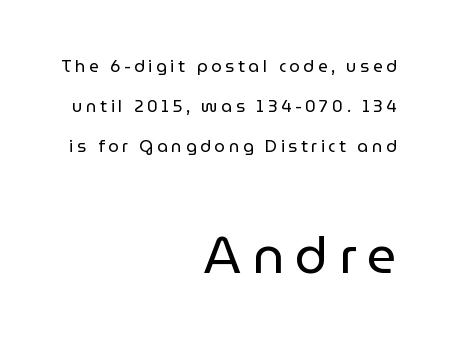
The typeface has the unassuming heft of standard copy or less. Compared with typical paragraphs, the rows here are farther apart. Honestly, the letter spacing is so wide it's the main thing you notice. The passage shown is typed in a proportional face where columns would drift.
